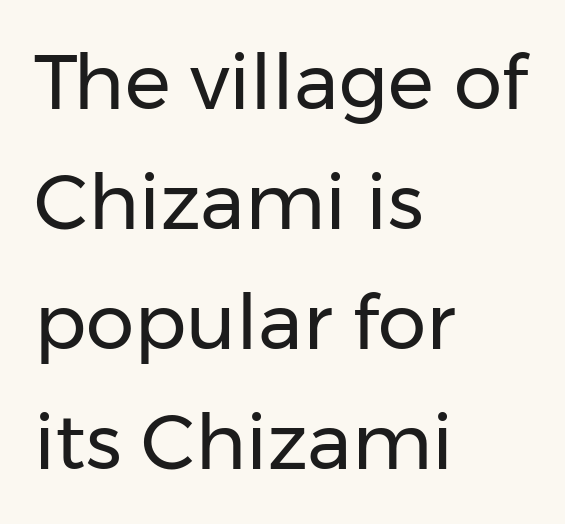
The passage shown is typed in a proportional face where columns would drift. No letter is thick-stroked: the sample isn't bold. I'd call this a sans setting — the letters go barefoot. This sample is left-justified, so line endings fall wherever the words run out. Here the glyphs are tracked normally, forming tight word shapes. It's the straight-up-and-down kind of type.
